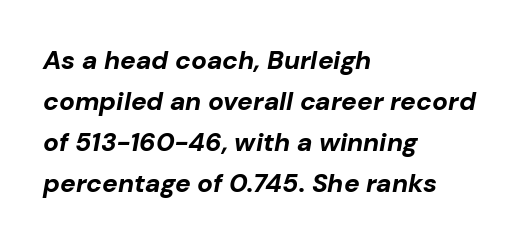
The image shows 26 px bold type, italic (leaning right); set left-aligned, normal line spacing (1.58x), normal letter spacing, not underlined.
